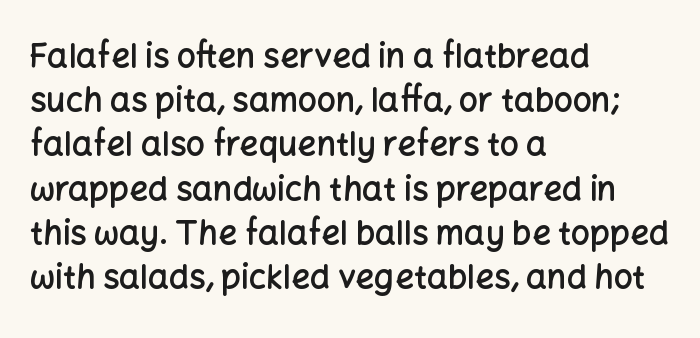
The image shows 33 px semibold sans-serif type, upright; set left-aligned, normal line spacing (1.34x), normal letter spacing, not underlined; low stroke contrast and a medium x-height.
